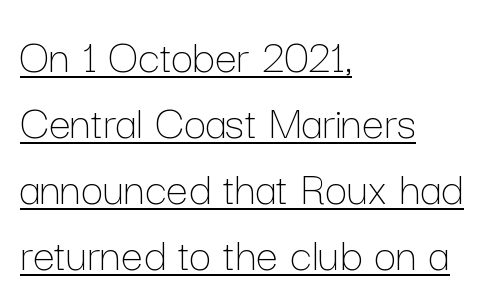
Q: Is the text bold? A: No.
Q: Is the text italic (slanted)? A: No, it is upright.
Q: Is the text underlined? A: Yes.
Q: How is the paragraph aligned? A: Left-aligned.
Q: Is the spacing between letters normal or unusually wide? A: Normal.
Q: Is the spacing between lines tight, normal or loose? A: Normal.
Q: Width (condensed, normal, or wide)? A: Normal.
Q: Stroke contrast? A: Low.
Q: x-height? A: Medium.
Q: Monospaced? A: No.
